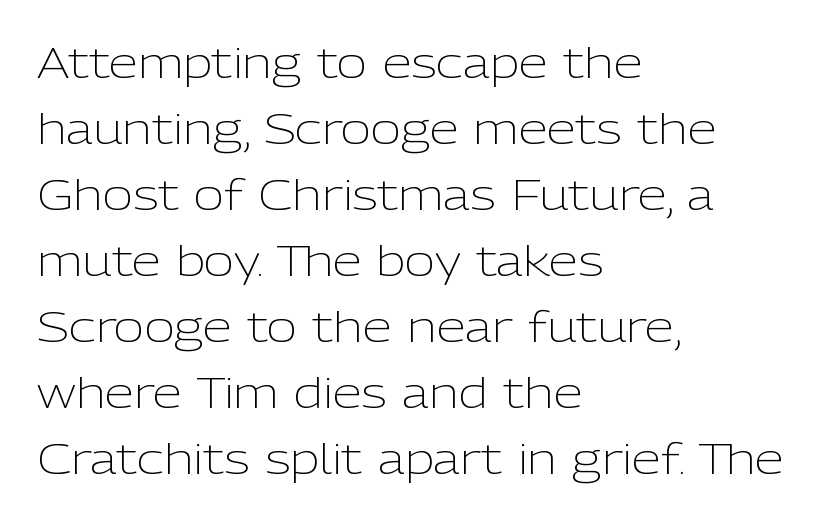
The image shows 42 px light sans-serif type, upright; set left-aligned, normal line spacing (1.57x), normal letter spacing, not underlined; low stroke contrast and a medium x-height.
